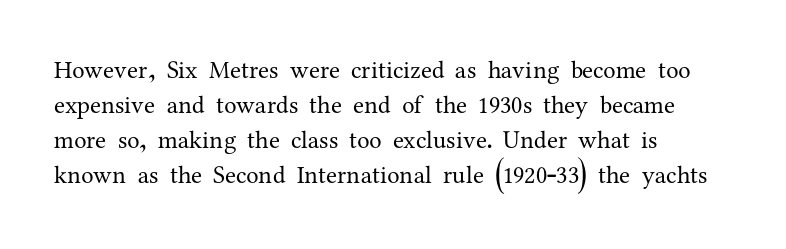
Q: Is the text bold? A: No.
Q: Is the text italic (slanted)? A: No, it is upright.
Q: Is the text underlined? A: No.
Q: How is the paragraph aligned? A: Left-aligned.
Q: Is the spacing between letters normal or unusually wide? A: Normal.
Q: Is the spacing between lines tight, normal or loose? A: Normal.
